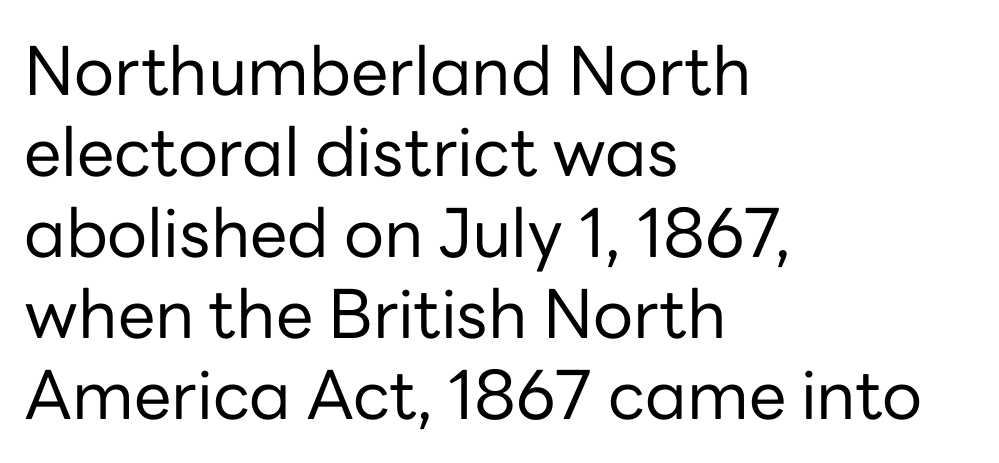
The area under the type is left untouched. The gaps between neighbouring characters are ordinary and unremarkable. Each letter's strokes conclude bluntly, with no projecting serifs. The letters stand upright; this is a roman face.
